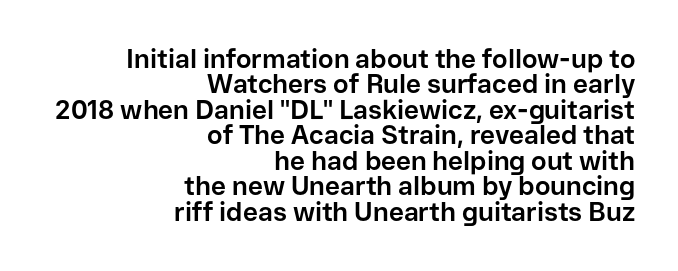
{"italic": "no", "bold": "yes", "underline": "no", "align": "right", "line_spacing": "tight", "line_spacing_ratio": 0.98, "letter_spacing": "normal", "letter_spacing_em": 0.0, "glyph_px": 26}
